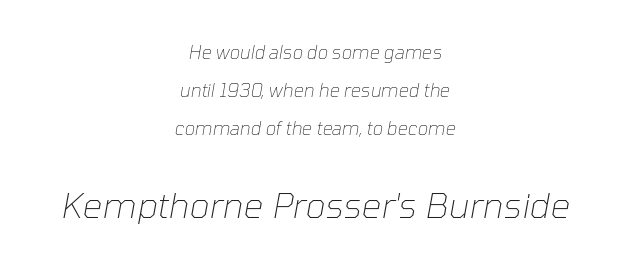
{"italic": "yes", "lean": "right", "slant_degrees": 10, "bold": "no", "weight": "thin", "width": "normal", "stroke_contrast": "low", "x_height": "medium", "monospaced": "no", "underline": "no", "align": "center", "line_spacing": "loose", "line_spacing_ratio": 2.11, "letter_spacing": "normal", "letter_spacing_em": 0.0, "larger_block": "second", "size_ratio": 1.94, "glyph_px": 35}
